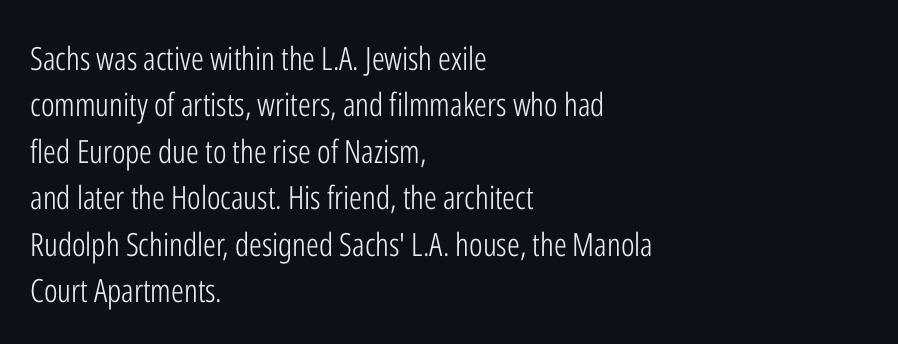
Q: Is the text bold? A: No.
Q: Is the text italic (slanted)? A: No, it is upright.
Q: Is the typeface a serif or a sans-serif typeface? A: Sans-serif.
Q: Is the text underlined? A: No.
Q: How is the paragraph aligned? A: Left-aligned.
Q: Is the spacing between letters normal or unusually wide? A: Normal.
Q: Is the spacing between lines tight, normal or loose? A: Normal.
Q: Width (condensed, normal, or wide)? A: Condensed.
Q: Stroke contrast? A: Low.
Q: x-height? A: Medium.
Q: Monospaced? A: No.
